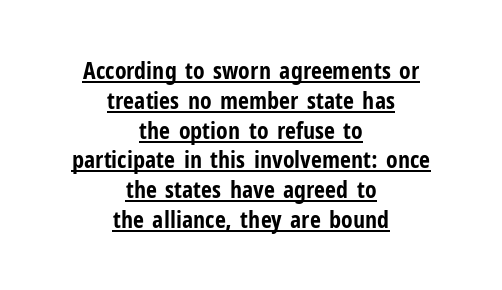
{"italic": "no", "bold": "yes", "underline": "yes", "align": "center", "line_spacing_ratio": 1.24, "letter_spacing": "normal", "letter_spacing_em": 0.0, "glyph_px": 24}
